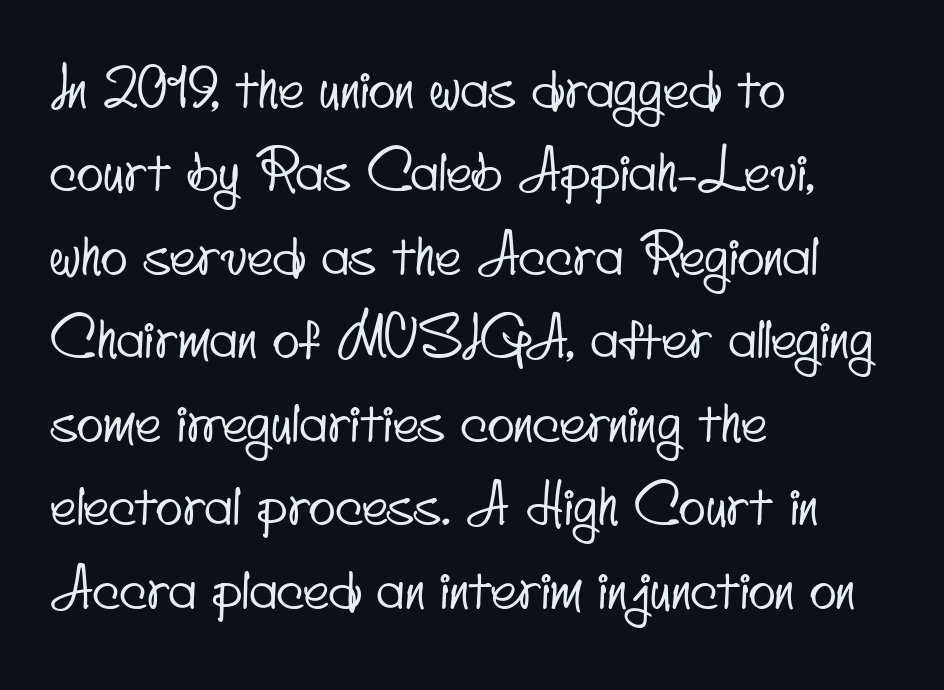
Compared with typical paragraphs, the rows here are spaced about the same. These lines are rendered in a variable-pitch font. The face used here is a sans, in the tradition of grotesques and geometrics. Alignment: flush left.
